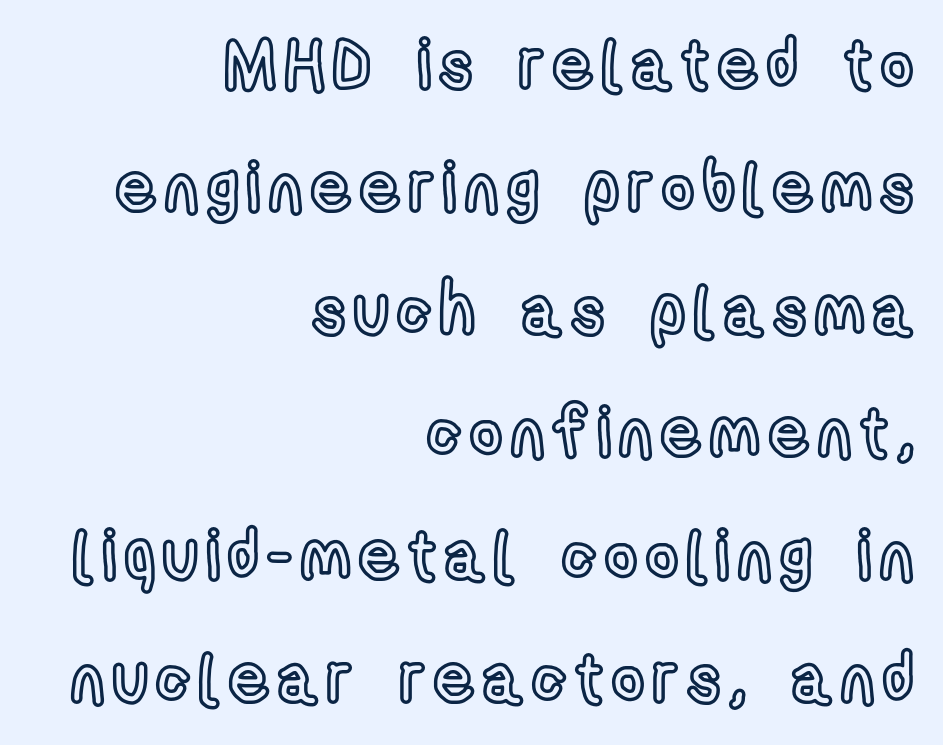
Q: Is the text italic (slanted)? A: No, it is upright.
Q: Is the text underlined? A: No.
Q: How is the paragraph aligned? A: Right-aligned.
Q: Width (condensed, normal, or wide)? A: Condensed.
Q: x-height? A: Medium.
Q: Monospaced? A: No.
